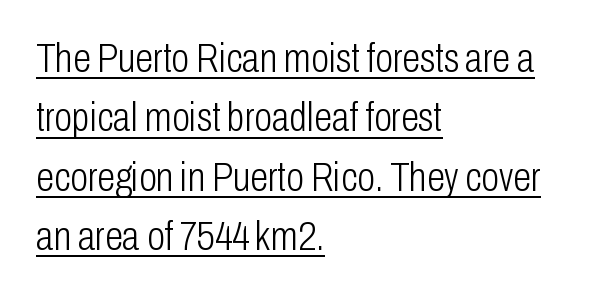
{"serif": "no", "italic": "no", "bold": "no", "weight": "light", "width": "condensed", "stroke_contrast": "low", "x_height": "medium", "monospaced": "no", "underline": "yes", "align": "left", "line_spacing": "normal", "line_spacing_ratio": 1.45, "letter_spacing": "normal", "letter_spacing_em": 0.0, "glyph_px": 41}
